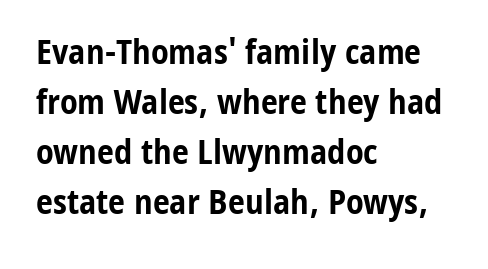
Summary of weight: heavy, a full bold. Check where the strokes stop: nothing finishes them off — pure sans. This sample keeps an unexceptional amount of space between lines. These lines were composed using upright roman letters. Horizontally, the lines are justified to the leading edge only. Decoration check: the copy has no underline.
